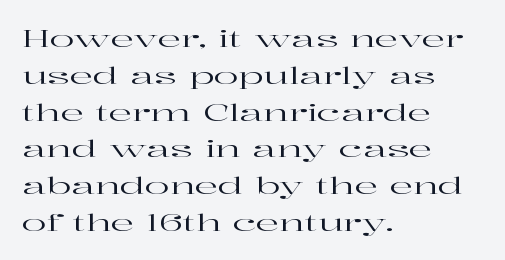
The image shows 23 px text type, upright; set left-aligned, normal line spacing (1.6x), normal letter spacing, not underlined.
